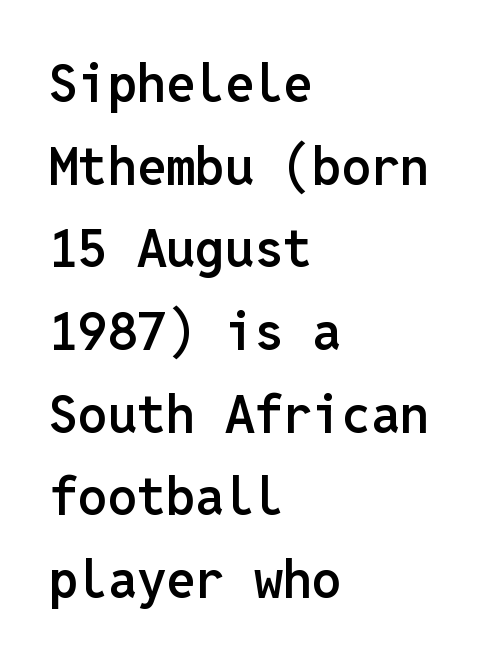
{"serif": "no", "italic": "no", "bold": "semi", "weight": "semibold", "width": "normal", "stroke_contrast": "low", "x_height": "medium", "monospaced": "yes", "underline": "no", "align": "left", "line_spacing": "normal", "line_spacing_ratio": 1.59, "letter_spacing": "normal", "letter_spacing_em": 0.0, "glyph_px": 52}
